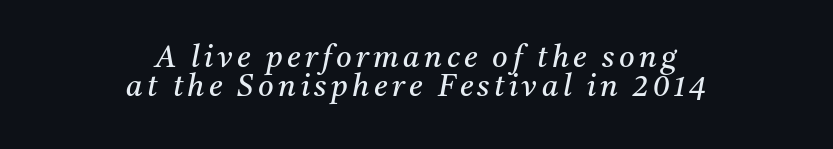
Q: Is the text bold? A: No.
Q: Is the text italic (slanted)? A: Yes, it leans right by about 11 degrees.
Q: Is the typeface a serif or a sans-serif typeface? A: Serif.
Q: Is the text underlined? A: No.
Q: How is the paragraph aligned? A: Centered.
Q: Is the spacing between lines tight, normal or loose? A: Tight.
Q: Width (condensed, normal, or wide)? A: Normal.
Q: Stroke contrast? A: Medium.
Q: x-height? A: Medium.
Q: Monospaced? A: No.
